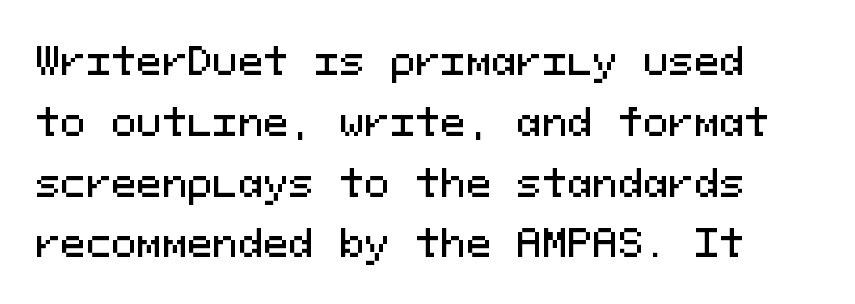
Nothing sits at the stroke ends, so this counts as sans-serif. What's the leading like? Ordinary, nothing unusual. The space directly below the letters is spotless. Inter-character spacing is left at the font's built-in metrics. The letters stand upright; this is a roman face.
